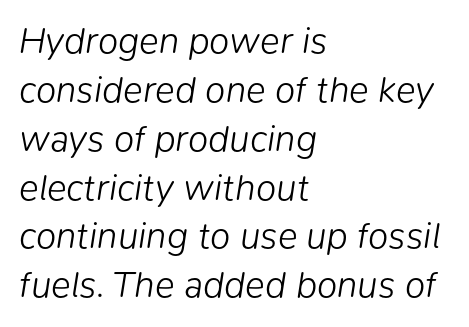
Is there much room between lines? A standard amount, neither cramped nor airy. Slanted lettering throughout. The paragraph has a hard left edge and a soft right edge. Character widths vary here, with narrow letters taking less room than wide ones. The gaps between neighbouring characters are ordinary and unremarkable.
